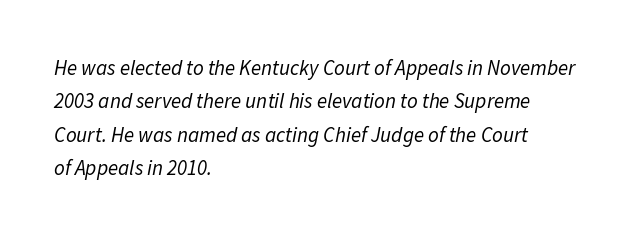
{"italic": "yes", "lean": "right", "slant_degrees": 11, "bold": "no", "underline": "no", "align": "left", "line_spacing": "normal", "line_spacing_ratio": 1.59, "letter_spacing": "normal", "letter_spacing_em": 0.0, "glyph_px": 21}
